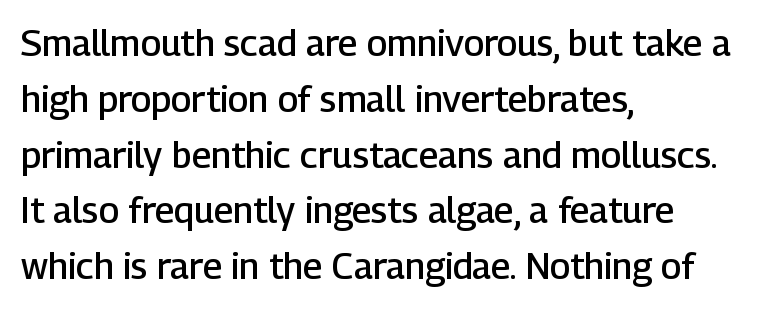
Q: Is the text bold? A: Semi-bold.
Q: Is the text italic (slanted)? A: No, it is upright.
Q: Is the typeface a serif or a sans-serif typeface? A: Sans-serif.
Q: Is the text underlined? A: No.
Q: How is the paragraph aligned? A: Left-aligned.
Q: Is the spacing between letters normal or unusually wide? A: Normal.
Q: Is the spacing between lines tight, normal or loose? A: Normal.
Q: Width (condensed, normal, or wide)? A: Normal.
Q: Stroke contrast? A: Low.
Q: x-height? A: Medium.
Q: Monospaced? A: No.
